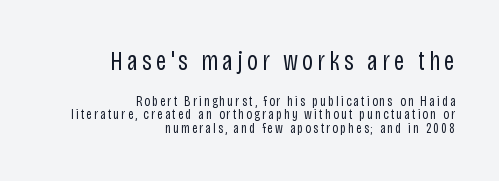
Leading: reduced. If you drew a line through each stem, it would be perfectly vertical. Clear beneath every line of the passage. A student would call this right alignment; a typographer would say flush right, rag left.
